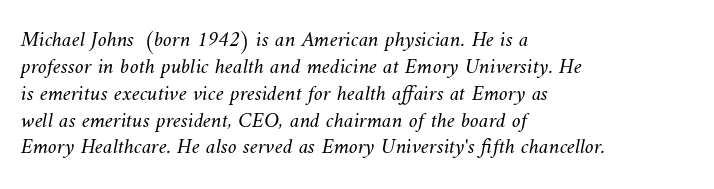
The image shows 22 px text type; set left-aligned, line spacing 1.22x, normal letter spacing, not underlined.
